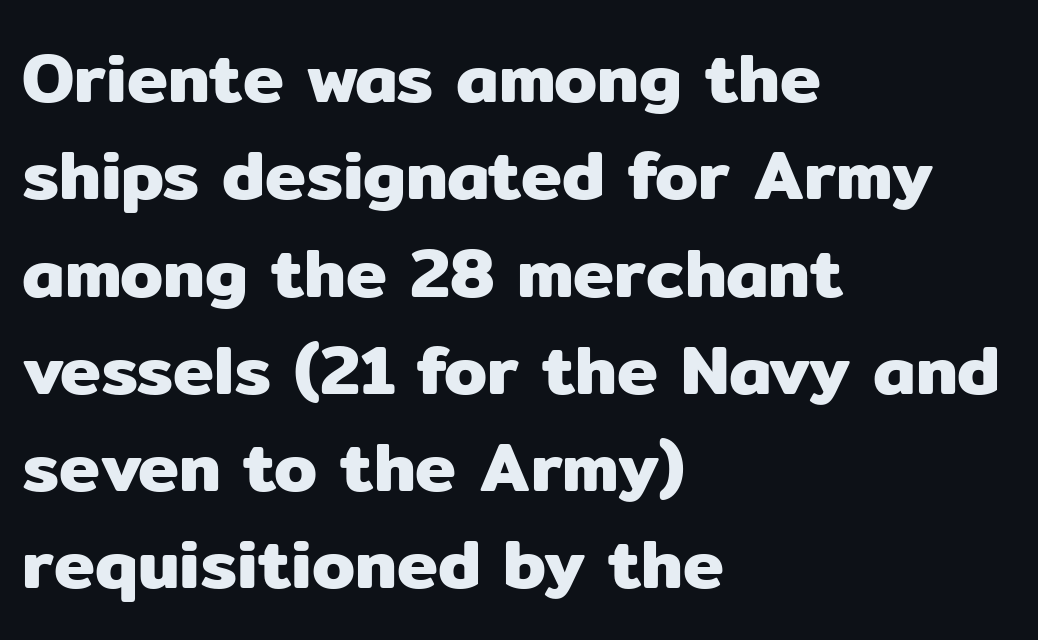
{"serif": "no", "italic": "no", "width": "normal", "stroke_contrast": "low", "x_height": "medium", "monospaced": "no", "underline": "no", "align": "left", "line_spacing": "normal", "line_spacing_ratio": 1.41, "letter_spacing": "normal", "letter_spacing_em": 0.0, "glyph_px": 69}
